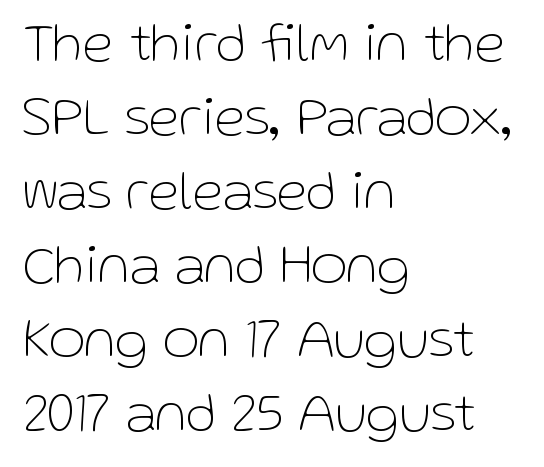
The image shows 56 px thin sans-serif type, upright; set left-aligned, normal line spacing (1.32x), normal letter spacing, not underlined; low stroke contrast and a medium x-height.
